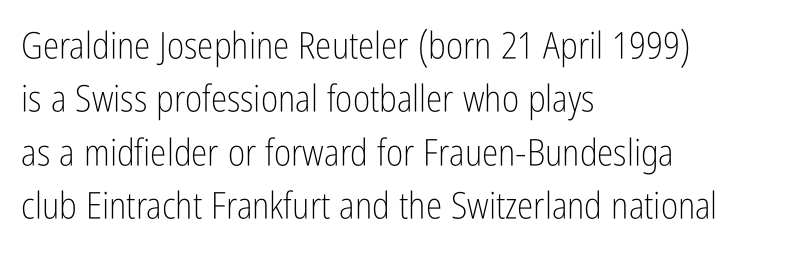
{"serif": "no", "italic": "no", "bold": "no", "weight": "light", "width": "condensed", "stroke_contrast": "low", "x_height": "medium", "monospaced": "no", "underline": "no", "align": "left", "line_spacing": "normal", "line_spacing_ratio": 1.44, "letter_spacing": "normal", "letter_spacing_em": 0.0, "glyph_px": 37}
